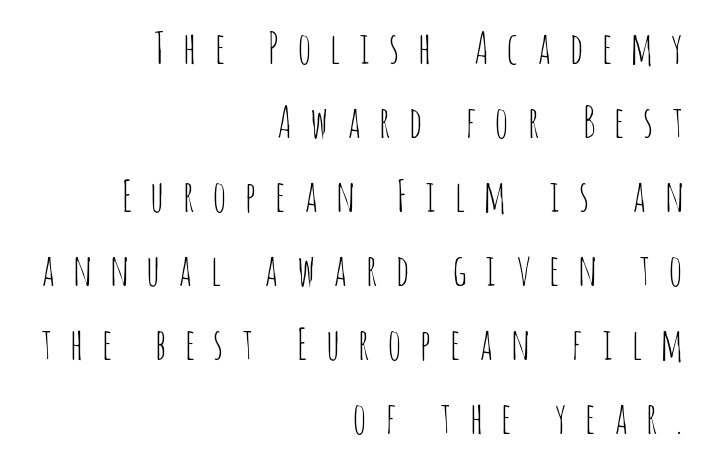
Characters remain perfectly vertical along every line. The letterforms sit at book weight or below. The rag falls on the left side of this text block. The space beneath each line is pristine and unruled. The horizontal fit of the characters is loose and conspicuously gappy. A typesetter would call this proportional, since set widths differ per character.
